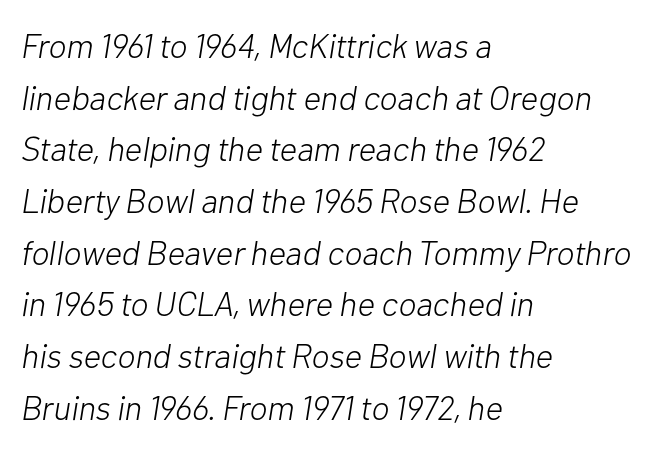
Q: Is the text bold? A: No.
Q: Is the text italic (slanted)? A: Yes, it leans right by about 10 degrees.
Q: Is the text underlined? A: No.
Q: How is the paragraph aligned? A: Left-aligned.
Q: Is the spacing between letters normal or unusually wide? A: Normal.
Q: Is the spacing between lines tight, normal or loose? A: Normal.
Q: Width (condensed, normal, or wide)? A: Normal.
Q: Stroke contrast? A: Low.
Q: x-height? A: Medium.
Q: Monospaced? A: No.
